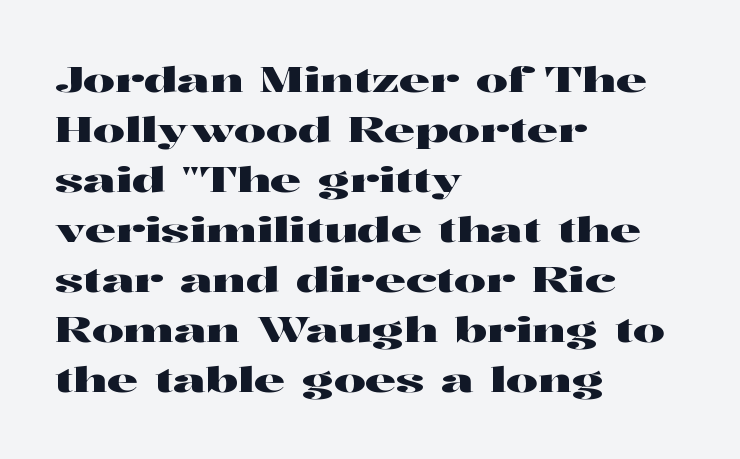
Q: Is the text italic (slanted)? A: No, it is upright.
Q: Is the typeface a serif or a sans-serif typeface? A: Serif.
Q: Is the text underlined? A: No.
Q: How is the paragraph aligned? A: Left-aligned.
Q: Is the spacing between letters normal or unusually wide? A: Normal.
Q: Is the spacing between lines tight, normal or loose? A: Normal.
Q: Width (condensed, normal, or wide)? A: Wide.
Q: Stroke contrast? A: High.
Q: x-height? A: Medium.
Q: Monospaced? A: No.
